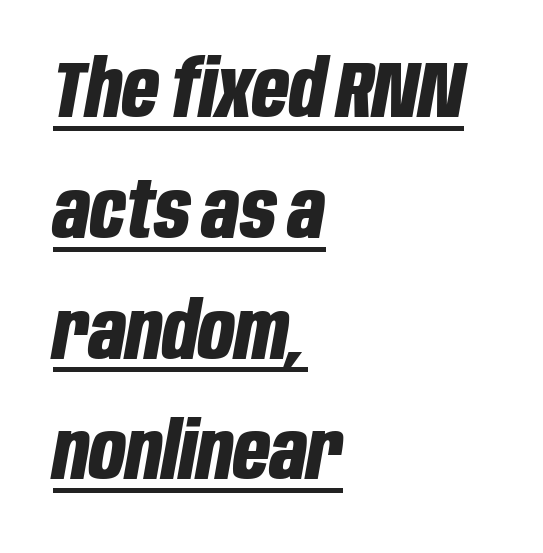
Q: Is the text bold? A: Yes.
Q: Is the text italic (slanted)? A: Yes, it leans right by about 10 degrees.
Q: Is the text underlined? A: Yes.
Q: How is the paragraph aligned? A: Left-aligned.
Q: Is the spacing between letters normal or unusually wide? A: Normal.
Q: Is the spacing between lines tight, normal or loose? A: Normal.
Q: Width (condensed, normal, or wide)? A: Condensed.
Q: Stroke contrast? A: Low.
Q: x-height? A: Large.
Q: Monospaced? A: No.
